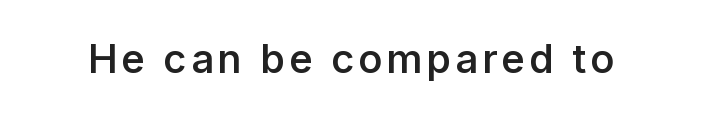
The image shows 40 px semibold sans-serif type, upright; set not underlined; low stroke contrast and a medium x-height.
